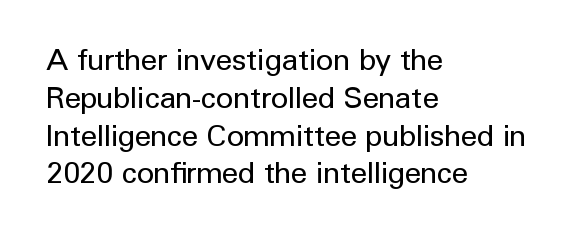
Letters have the restrained weight of plain body copy at most. Characters follow at the spacing the type designer built in. Honestly, there is no underline to notice here at all. The typesetter chose a ragged-right arrangement here. Character widths vary here, with narrow letters taking less room than wide ones. Normally led — the rows are evenly, conventionally spaced.
